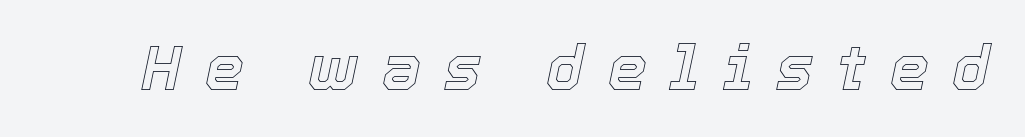
Here the designer chose a conventional face with non-uniform glyph widths. Substantial extra tracking has been applied to these lines. Any mark beneath the type? The region is blank. Does the lettering tilt? It does — this is italic.
